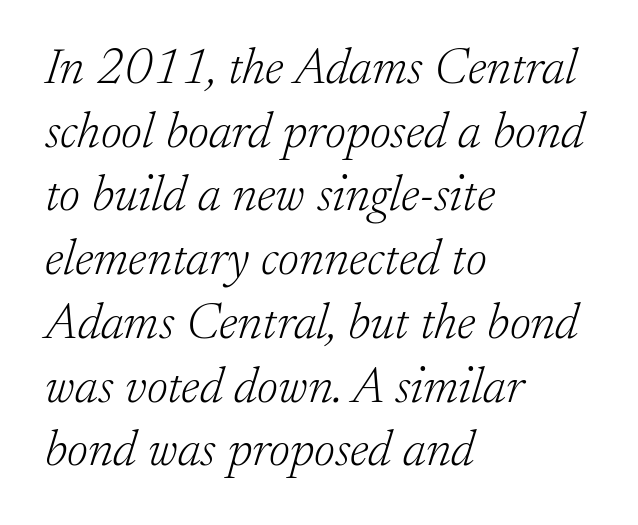
The image shows 51 px light serif type, italic (leaning right); set left-aligned, normal line spacing (1.25x), normal letter spacing, not underlined; low stroke contrast and a small x-height.
